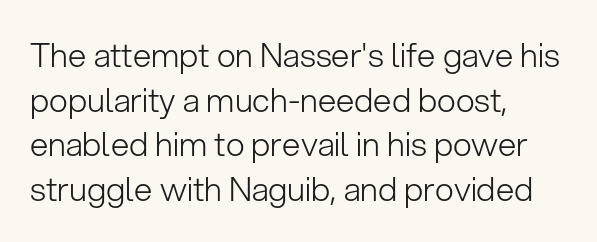
Q: Is the text bold? A: No.
Q: Is the text italic (slanted)? A: No, it is upright.
Q: Is the typeface a serif or a sans-serif typeface? A: Sans-serif.
Q: Is the text underlined? A: No.
Q: How is the paragraph aligned? A: Left-aligned.
Q: Is the spacing between letters normal or unusually wide? A: Normal.
Q: Is the spacing between lines tight, normal or loose? A: Normal.
Q: Width (condensed, normal, or wide)? A: Normal.
Q: Stroke contrast? A: Low.
Q: x-height? A: Medium.
Q: Monospaced? A: No.
